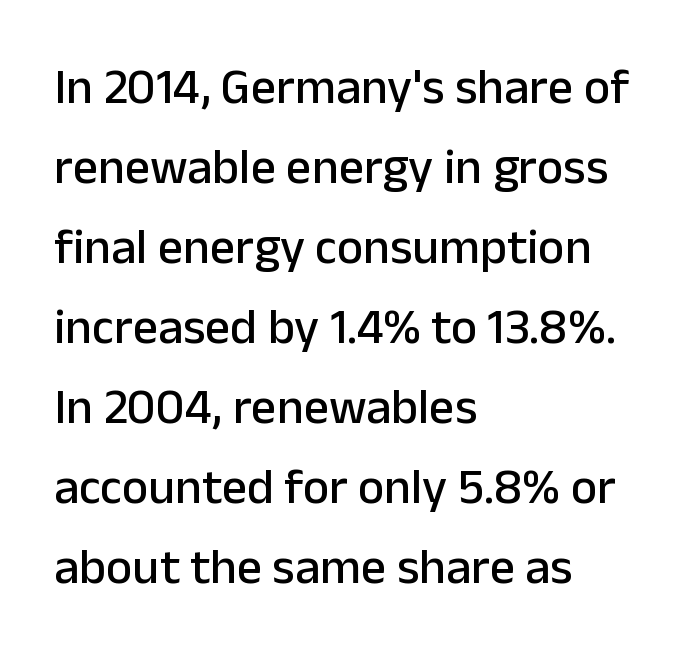
Q: Is the text italic (slanted)? A: No, it is upright.
Q: Is the typeface a serif or a sans-serif typeface? A: Sans-serif.
Q: Is the text underlined? A: No.
Q: How is the paragraph aligned? A: Left-aligned.
Q: Is the spacing between letters normal or unusually wide? A: Normal.
Q: Is the spacing between lines tight, normal or loose? A: Normal.
Q: Width (condensed, normal, or wide)? A: Normal.
Q: Stroke contrast? A: Low.
Q: x-height? A: Medium.
Q: Monospaced? A: No.
